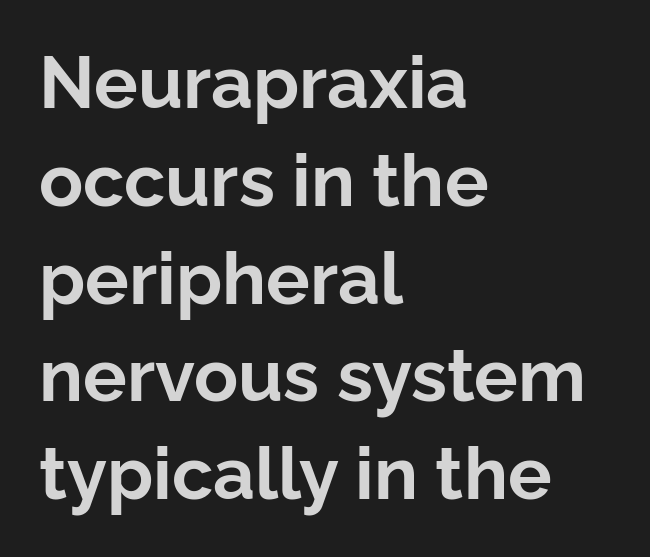
The image shows 73 px bold sans-serif type, upright; set left-aligned, normal line spacing (1.34x), normal letter spacing, not underlined; low stroke contrast and a medium x-height.
